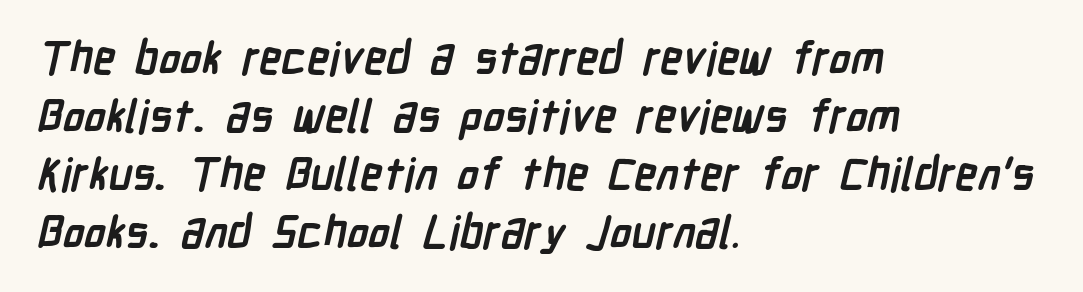
{"serif": "no", "bold": "yes", "weight": "semibold", "width": "condensed", "stroke_contrast": "low", "x_height": "medium", "monospaced": "no", "underline": "no", "align": "left", "line_spacing": "normal", "line_spacing_ratio": 1.29, "letter_spacing": "normal", "letter_spacing_em": 0.0, "glyph_px": 45}
